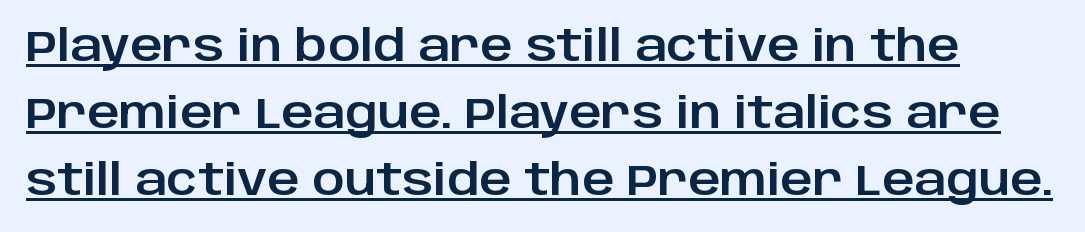
{"serif": "no", "italic": "no", "width": "normal", "stroke_contrast": "low", "x_height": "large", "monospaced": "no", "underline": "yes", "line_spacing": "normal", "line_spacing_ratio": 1.52, "letter_spacing": "normal", "letter_spacing_em": 0.0, "glyph_px": 44}
